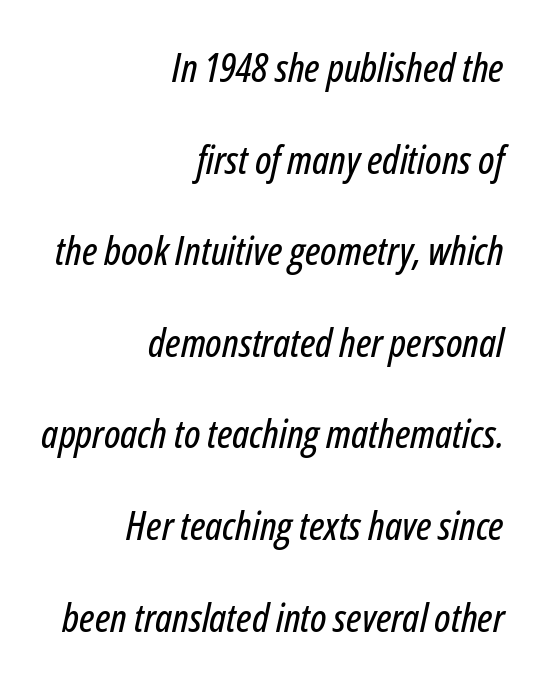
Italic: yes, the glyphs are oblique. Horizontally, the lines are justified to the trailing edge only. The designer dialed line spacing up above the default. Short note: letters normally spaced. Lines of text with bare space underneath.
